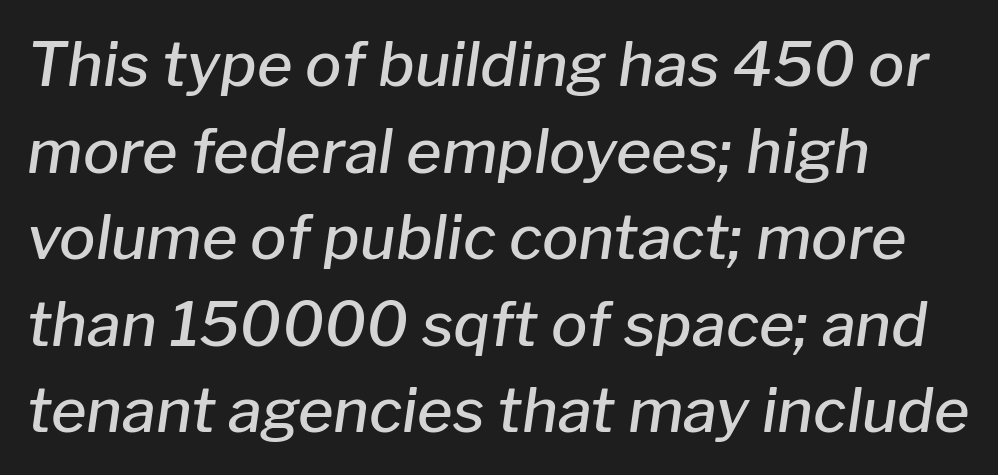
The image shows 61 px semibold type, italic (leaning right); set left-aligned, normal line spacing (1.42x), normal letter spacing, not underlined; low stroke contrast and a medium x-height.
